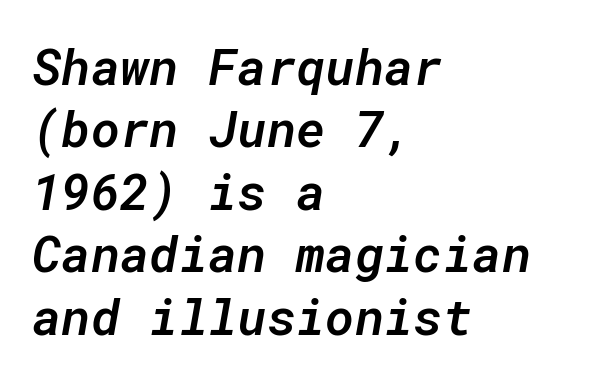
These lines are rendered in a fixed-pitch font. These lines keep a tight, regular rhythm from letter to letter. Notice how the stems are inclined rather than vertical — that's the hallmark of italics. Notice how the passage keeps a crisp vertical edge on the left only. The lines sit at an ordinary, default distance from one another. Decoration check: the copy has no underline.
